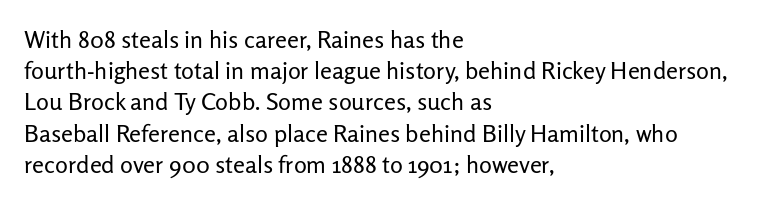
The ragged edge is on the right, which tells us the setting is flush left. The passage shown is not underscored anywhere. These lines were composed using upright roman letters. This sample uses plain, unmodified letter spacing. Reading down the column, the eye jumps a familiar distance to each next line.
